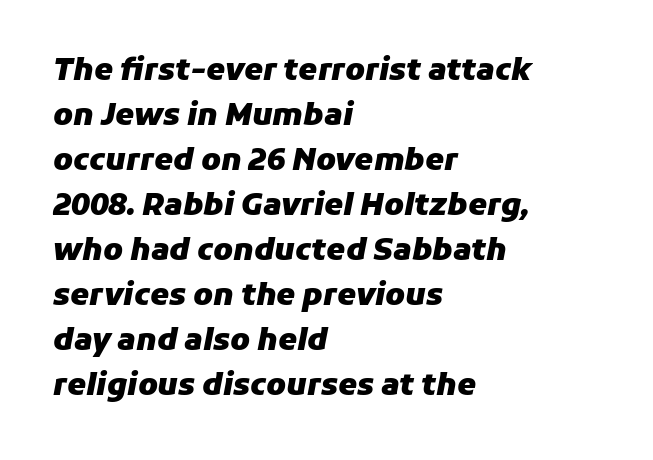
Think of a printed novel: that variable character pitch is what you see here. Every row of glyphs begins at an identical x-position on the left. This rendering features lettering with no underline. Characters follow at the spacing the type designer built in. A typesetter would call this leading conventional body-copy spacing.
